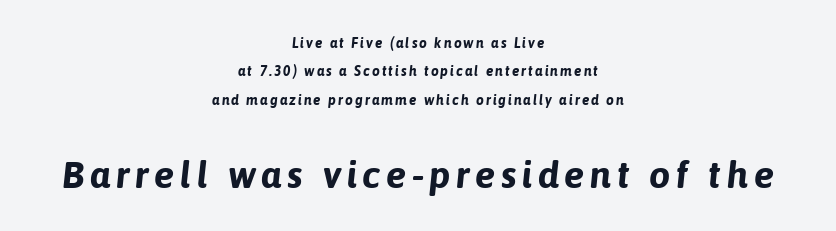
Q: Is the text bold? A: Yes.
Q: Is the text italic (slanted)? A: Yes, it leans right by about 6 degrees.
Q: Is the text underlined? A: No.
Q: How is the paragraph aligned? A: Centered.
Q: Is the spacing between lines tight, normal or loose? A: Loose.
Q: Which block of text is set in a larger size, the first (top) or the second (bottom)? A: The second (bottom) one.
Q: Width (condensed, normal, or wide)? A: Normal.
Q: Stroke contrast? A: Low.
Q: x-height? A: Medium.
Q: Monospaced? A: No.
